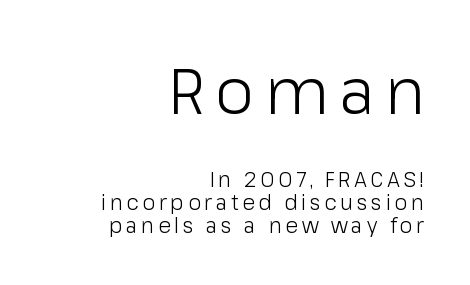
{"serif": "no", "italic": "no", "bold": "no", "weight": "light", "width": "normal", "stroke_contrast": "low", "x_height": "medium", "monospaced": "no", "underline": "no", "align": "right", "line_spacing": "tight", "line_spacing_ratio": 1.08, "larger_block": "first", "size_ratio": 3.0, "glyph_px": 63}
